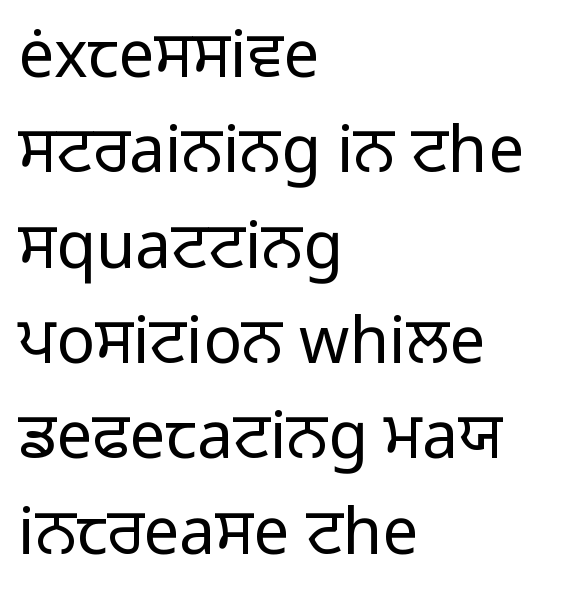
Q: Is the text bold? A: No.
Q: Is the text italic (slanted)? A: No, it is upright.
Q: Is the typeface a serif or a sans-serif typeface? A: Sans-serif.
Q: Is the text underlined? A: No.
Q: How is the paragraph aligned? A: Left-aligned.
Q: Is the spacing between letters normal or unusually wide? A: Normal.
Q: Is the spacing between lines tight, normal or loose? A: Normal.
Q: Width (condensed, normal, or wide)? A: Normal.
Q: Stroke contrast? A: Low.
Q: x-height? A: Medium.
Q: Monospaced? A: No.
